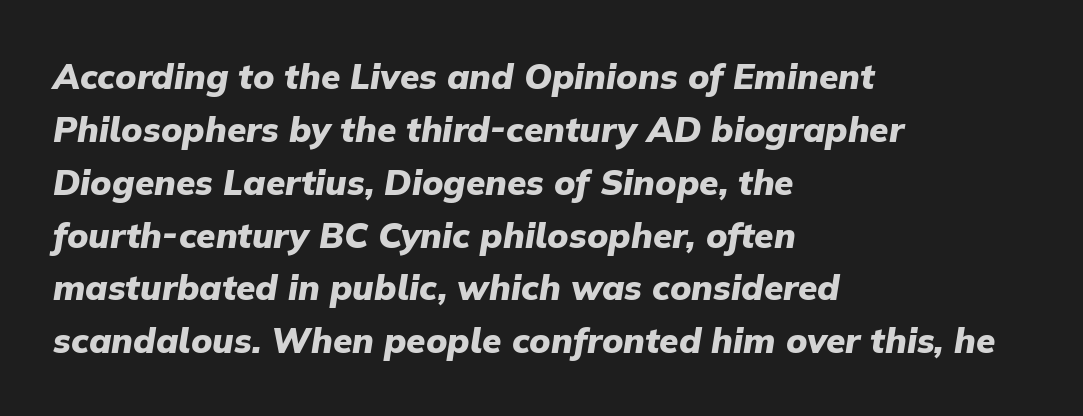
Q: Is the text bold? A: Yes.
Q: Is the text italic (slanted)? A: Yes, it leans right by about 9 degrees.
Q: Is the text underlined? A: No.
Q: How is the paragraph aligned? A: Left-aligned.
Q: Is the spacing between letters normal or unusually wide? A: Normal.
Q: Is the spacing between lines tight, normal or loose? A: Normal.
Q: Width (condensed, normal, or wide)? A: Normal.
Q: Stroke contrast? A: Low.
Q: x-height? A: Medium.
Q: Monospaced? A: No.
